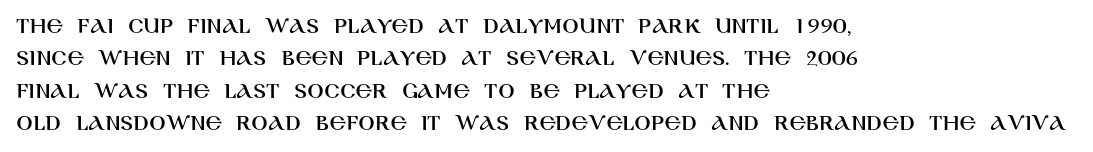
The image shows 24 px text type, upright; set left-aligned, normal line spacing (1.35x), normal letter spacing, not underlined.
